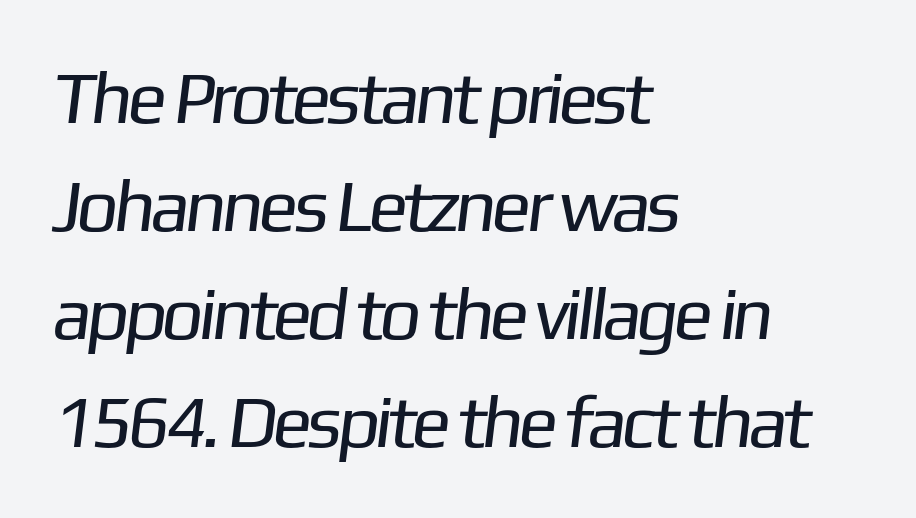
The image shows 74 px regular-weight sans-serif type; set left-aligned, normal line spacing (1.46x), normal letter spacing, not underlined; low stroke contrast and a medium x-height.
